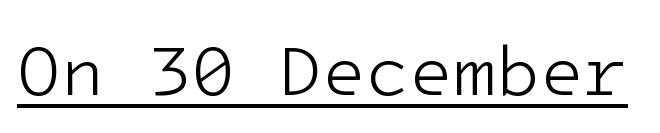
The image shows 71 px light sans-serif type, upright; set normal letter spacing, underlined; low stroke contrast and a medium x-height.
